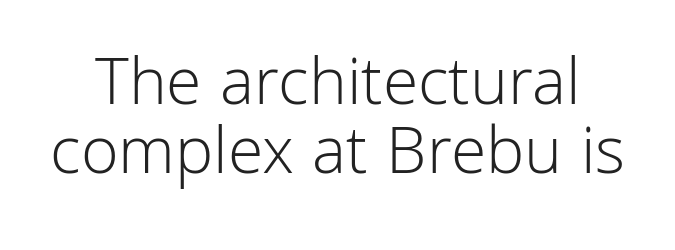
Does the lettering tilt? It doesn't — this is upright. Only glyphs here, with clear space below each row. What's the leading like? Squeezed, with rows nearly overlapping. Letter spacing: default.
